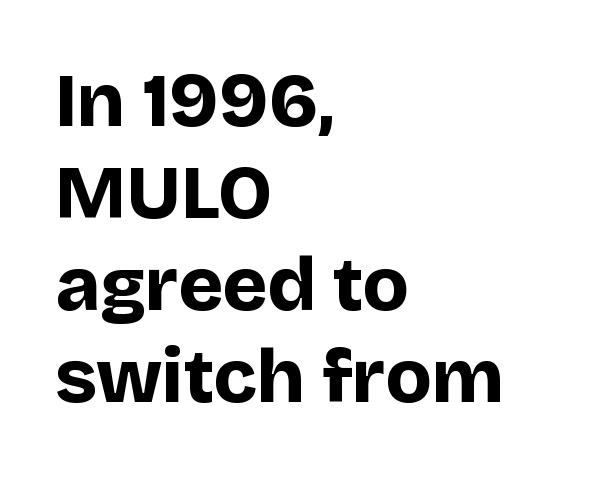
The image shows 76 px bold sans-serif type, upright; set left-aligned, line spacing 1.21x, normal letter spacing, not underlined; low stroke contrast and a large x-height.
